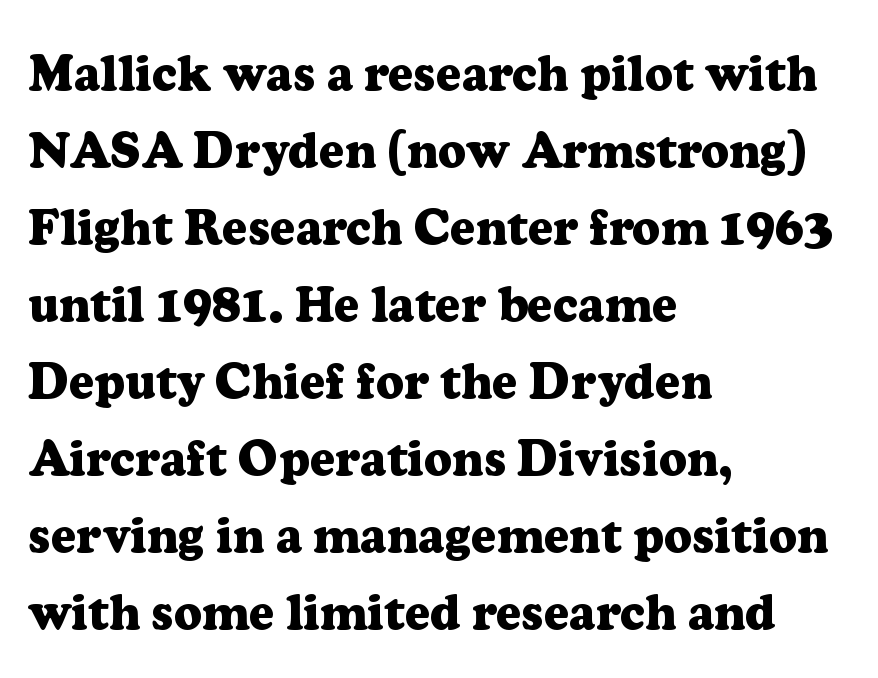
{"serif": "yes", "italic": "no", "bold": "yes", "weight": "heavy", "width": "normal", "stroke_contrast": "low", "x_height": "medium", "monospaced": "no", "underline": "no", "align": "left", "line_spacing": "normal", "line_spacing_ratio": 1.57, "letter_spacing": "normal", "letter_spacing_em": 0.0, "glyph_px": 49}
